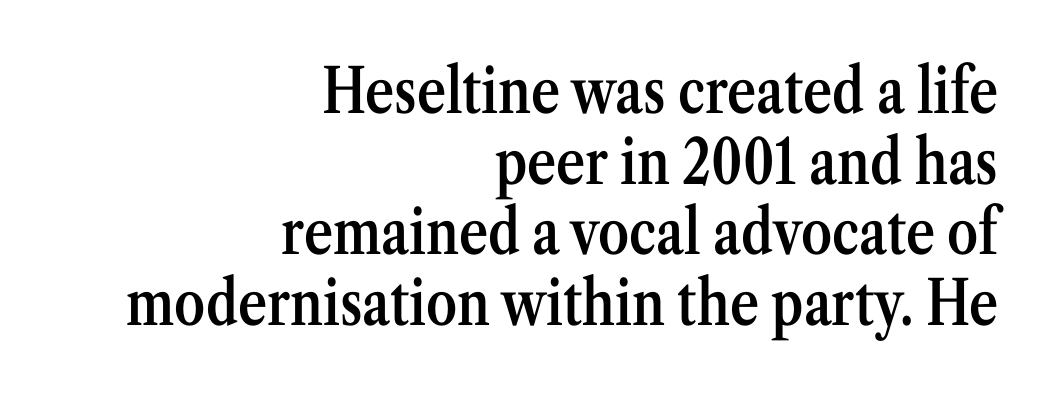
{"serif": "yes", "italic": "no", "bold": "semi", "weight": "semibold", "width": "condensed", "stroke_contrast": "medium", "x_height": "medium", "monospaced": "no", "underline": "no", "align": "right", "line_spacing": "tight", "line_spacing_ratio": 1.14, "letter_spacing": "normal", "letter_spacing_em": 0.0, "glyph_px": 62}
